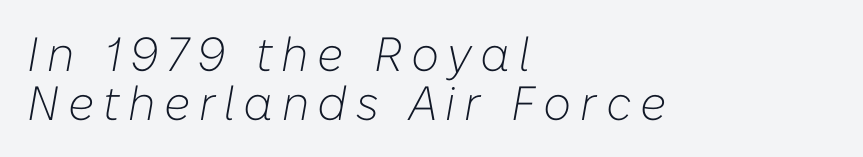
The image shows 48 px light type, italic (leaning right); set left-aligned, tight line spacing (1.02x), not underlined; low stroke contrast and a medium x-height.
